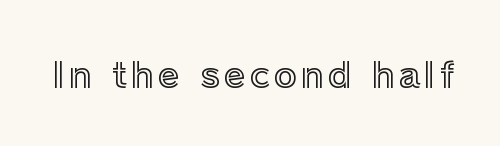
Q: Is the text italic (slanted)? A: No, it is upright.
Q: Is the text underlined? A: No.
Q: Width (condensed, normal, or wide)? A: Normal.
Q: x-height? A: Medium.
Q: Monospaced? A: No.
